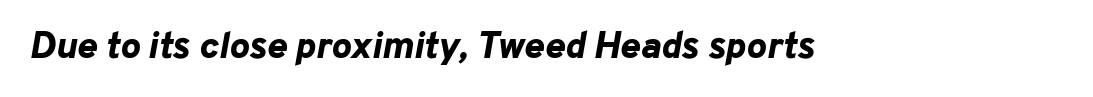
Lines of text with bare space underneath. This sample has the flowing, uneven cadence of proportional lettering. Rendered with sloped, italic letterforms. The passage shown has conventional tracking throughout.
